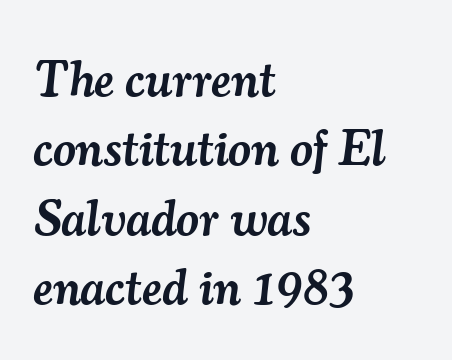
The image shows 50 px semibold serif type, italic (leaning right); set left-aligned, normal line spacing (1.39x), normal letter spacing, not underlined; medium stroke contrast and a small x-height.
